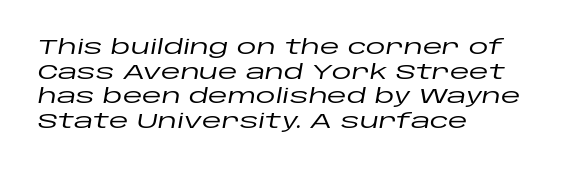
Check under the words: just untouched page. This sample uses plain, unmodified letter spacing. Typeset ragged right — the left edge is the straight one. An italicized treatment has been applied to the whole sample.
